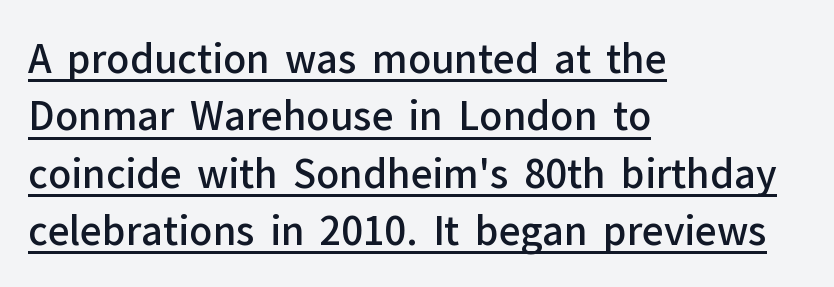
The image shows 38 px semibold sans-serif type, upright; set left-aligned, normal line spacing (1.51x), normal letter spacing, underlined; low stroke contrast and a medium x-height.
